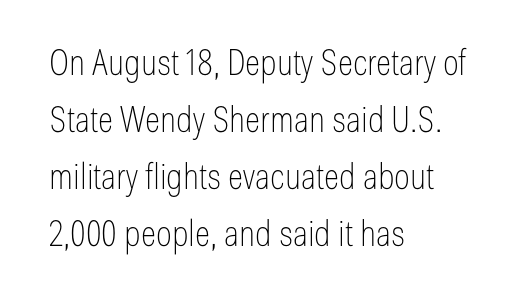
A typesetter would mark this as roman, not italic. Do the characters align in a grid? No, the font is proportional. Is the letter spacing exaggerated? No — it looks like the ordinary default. The passage shown stacks its lines at a standard gap.
